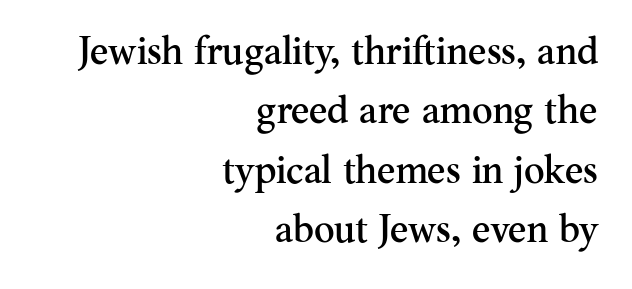
This sample is right-justified, so line beginnings fall wherever the words allow. Tall strokes in this sample are plumb rather than angled. In terms of letterspacing, this is plain default setting. Look at the bottom of the vertical strokes: they flare into serifs here.
